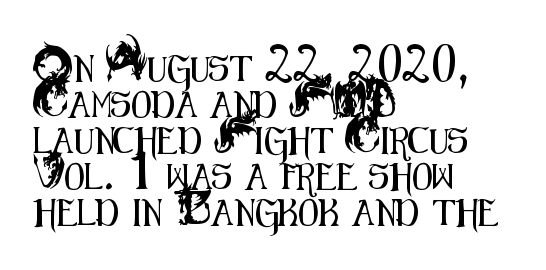
Q: Is the text italic (slanted)? A: No, it is upright.
Q: Is the text underlined? A: No.
Q: How is the paragraph aligned? A: Left-aligned.
Q: Is the spacing between letters normal or unusually wide? A: Normal.
Q: Is the spacing between lines tight, normal or loose? A: Normal.
